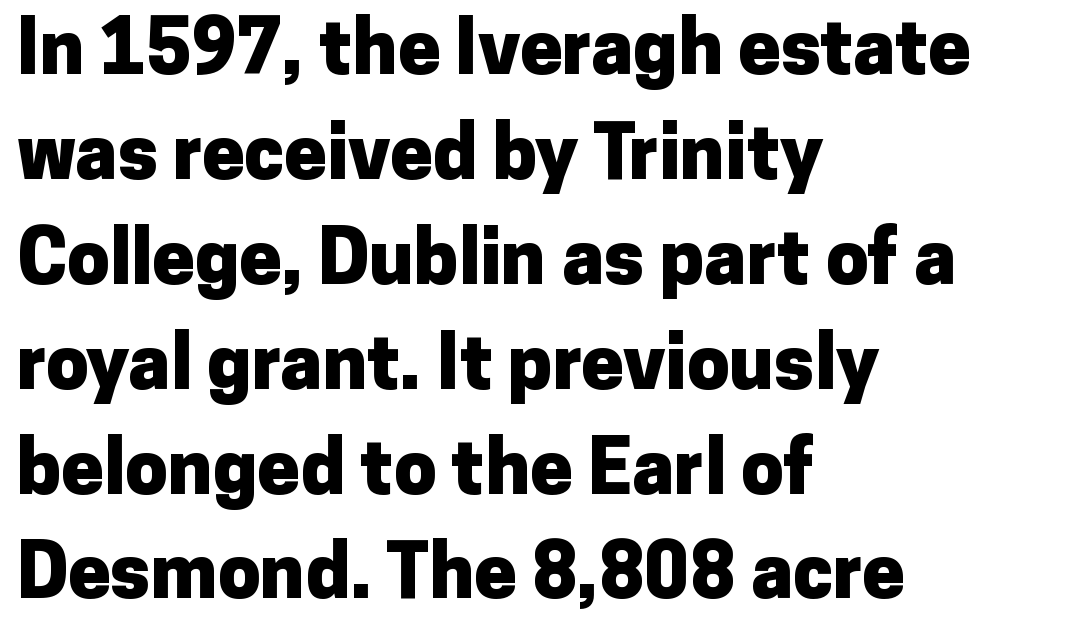
{"serif": "no", "italic": "no", "bold": "yes", "weight": "heavy", "width": "normal", "stroke_contrast": "low", "x_height": "medium", "monospaced": "no", "underline": "no", "align": "left", "line_spacing": "normal", "line_spacing_ratio": 1.38, "letter_spacing": "normal", "letter_spacing_em": 0.0, "glyph_px": 76}
